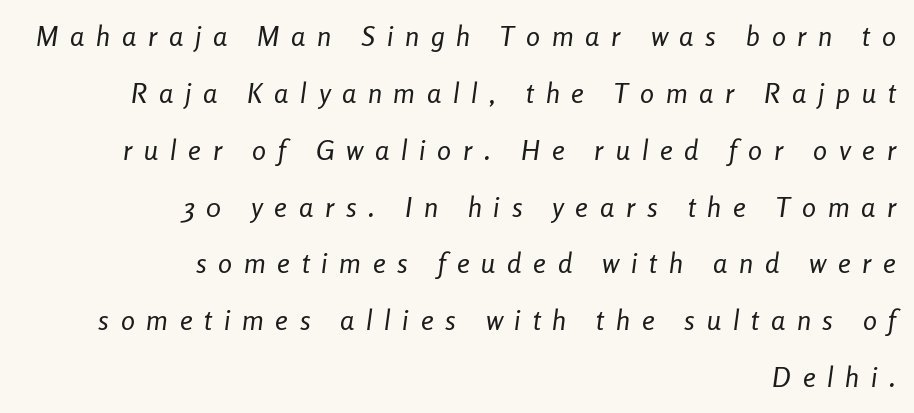
Q: Is the text bold? A: No.
Q: Is the text italic (slanted)? A: Yes, it leans right by about 8 degrees.
Q: Is the text underlined? A: No.
Q: How is the paragraph aligned? A: Right-aligned.
Q: Is the spacing between letters normal or unusually wide? A: Unusually wide.
Q: Is the spacing between lines tight, normal or loose? A: Loose.
Q: Width (condensed, normal, or wide)? A: Condensed.
Q: Stroke contrast? A: Low.
Q: x-height? A: Medium.
Q: Monospaced? A: No.
